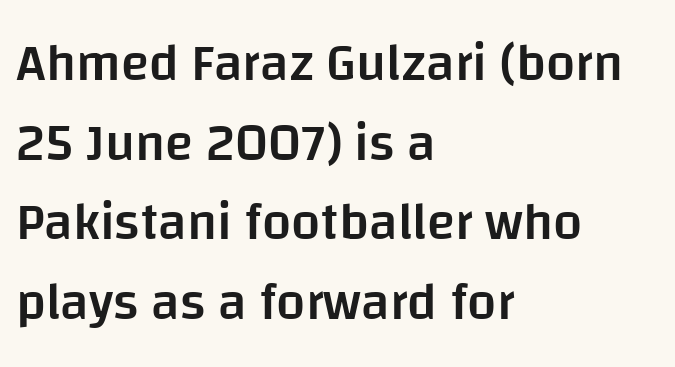
The image shows 52 px semibold sans-serif type, upright; set left-aligned, normal line spacing (1.53x), normal letter spacing, not underlined; low stroke contrast and a large x-height.
